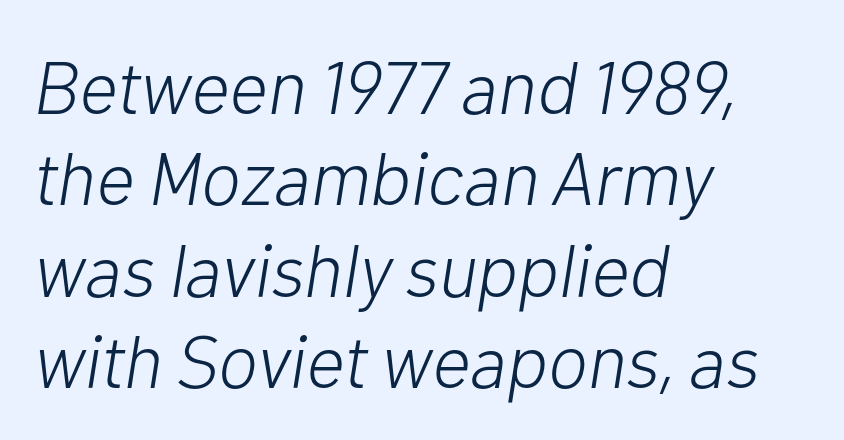
The image shows 75 px light type, italic (leaning right); set left-aligned, line spacing 1.22x, normal letter spacing, not underlined; low stroke contrast and a medium x-height.
